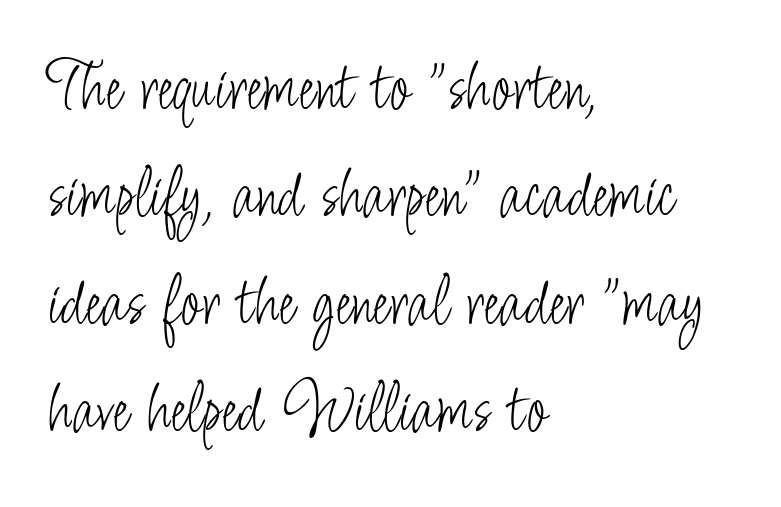
{"serif": "no", "bold": "no", "weight": "light", "width": "condensed", "stroke_contrast": "low", "x_height": "small", "monospaced": "no", "underline": "no", "align": "left", "line_spacing": "normal", "line_spacing_ratio": 1.47, "letter_spacing": "normal", "letter_spacing_em": 0.0, "glyph_px": 73}
